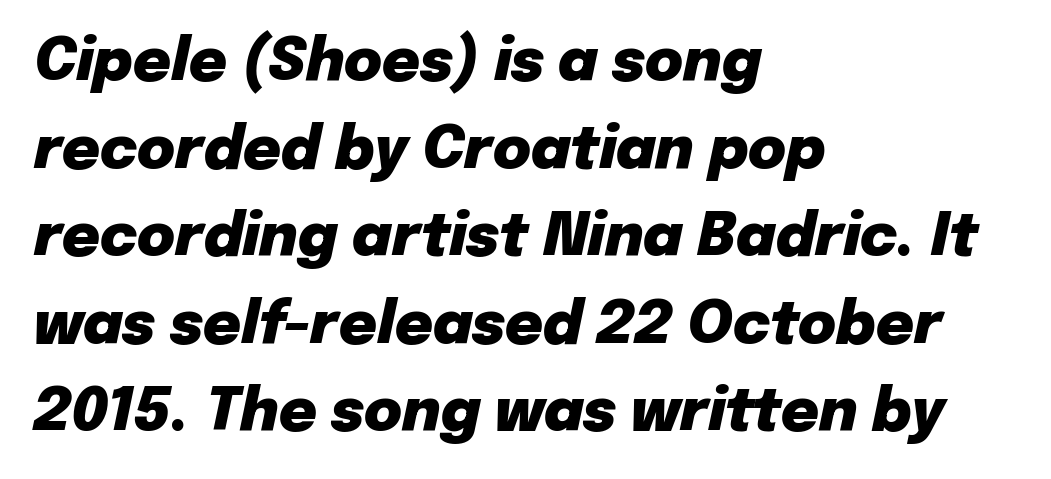
The font's italic variant was chosen for this text. The letters sit at their default tracking, neither squeezed nor spread. Visually the block forms a straight wall on the left and a jagged coastline on the right. Evenly set lines give the paragraph a standard silhouette. The words here are not underlined.
